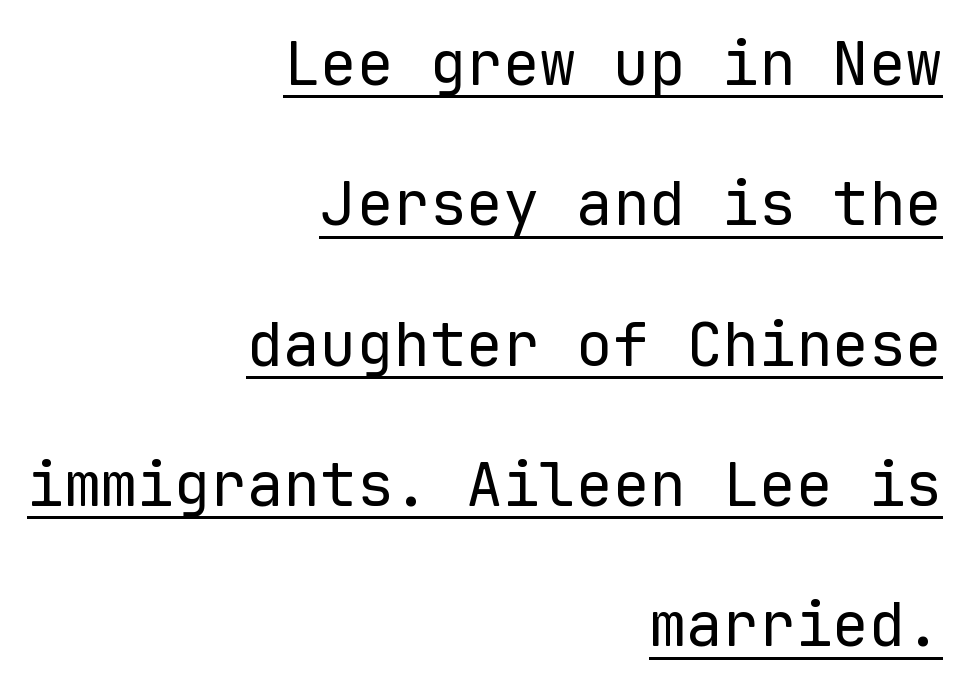
The typeface chosen for these lines omits serifs. The rendering keeps characters at their native spacing. Somebody hit Ctrl+U on this one — the words are underlined. Upright lettering throughout. Compared with a flush-left layout, this one pins lines to the opposite, right side. Monospaced: the letters line up in strict vertical columns.
